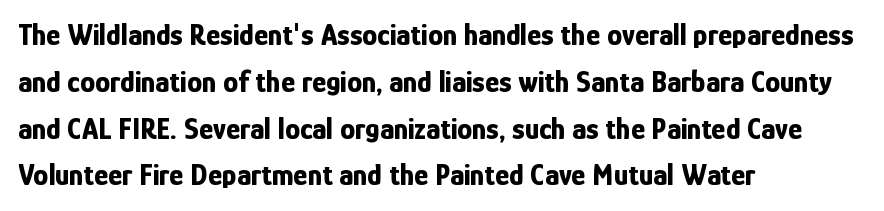
The words here are not underlined. These lines carry a lot of weight — the face is fully bold. Does the lettering tilt? It doesn't — this is upright. Proportional: the letters do not fall into vertical columns. Students, observe: this is what conventionally led text looks like. Observe the absence of serifs on each vertical stroke in this sample.
